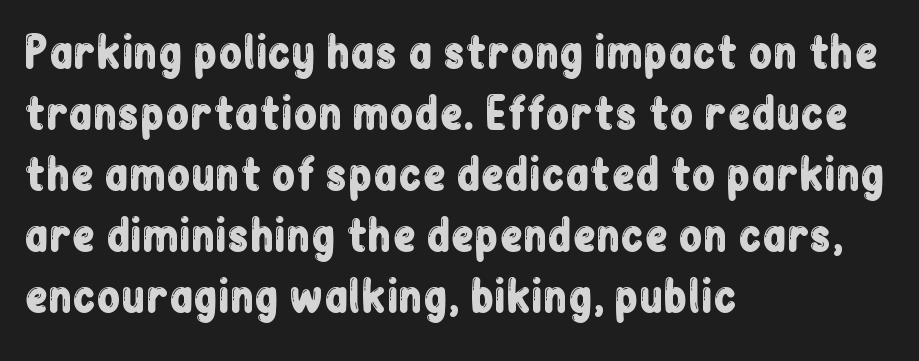
{"serif": "no", "italic": "no", "width": "condensed", "stroke_contrast": "low", "x_height": "medium", "monospaced": "no", "underline": "no", "align": "left", "line_spacing": "normal", "line_spacing_ratio": 1.42, "letter_spacing": "normal", "letter_spacing_em": 0.0, "glyph_px": 43}
